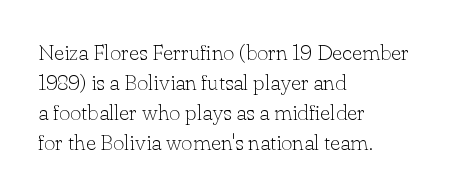
Q: Is the text bold? A: No.
Q: Is the text italic (slanted)? A: No, it is upright.
Q: Is the text underlined? A: No.
Q: How is the paragraph aligned? A: Left-aligned.
Q: Is the spacing between letters normal or unusually wide? A: Normal.
Q: Is the spacing between lines tight, normal or loose? A: Normal.
